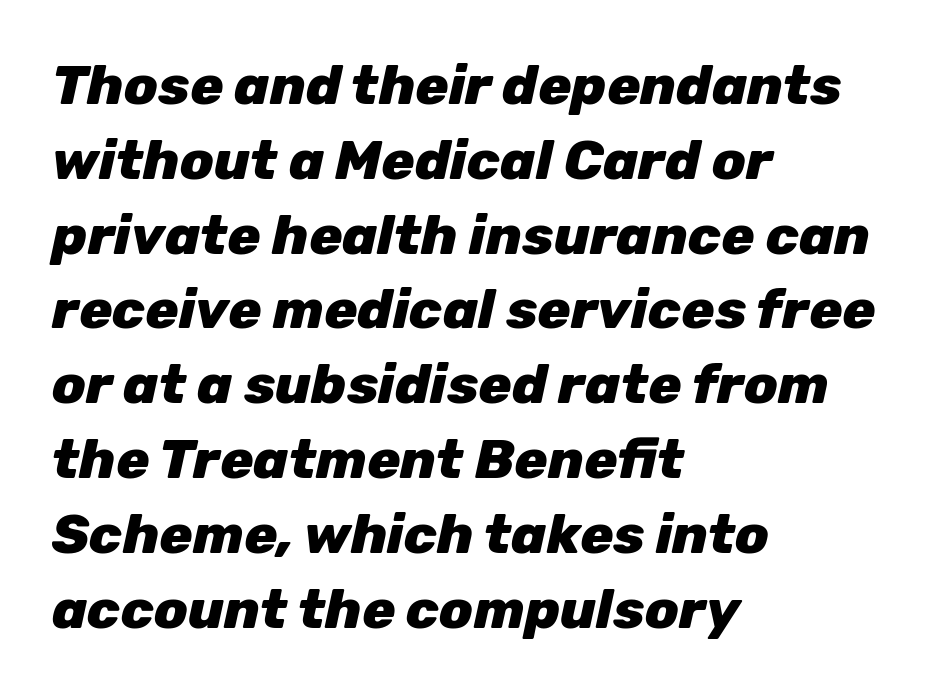
Q: Is the text bold? A: Yes.
Q: Is the text italic (slanted)? A: Yes, it leans right by about 12 degrees.
Q: Is the text underlined? A: No.
Q: How is the paragraph aligned? A: Left-aligned.
Q: Is the spacing between letters normal or unusually wide? A: Normal.
Q: Is the spacing between lines tight, normal or loose? A: Normal.
Q: Width (condensed, normal, or wide)? A: Normal.
Q: Stroke contrast? A: Low.
Q: x-height? A: Medium.
Q: Monospaced? A: No.
